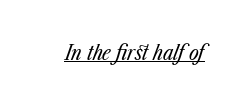
{"italic": "yes", "lean": "right", "slant_degrees": 23, "bold": "no", "underline": "yes", "letter_spacing": "normal", "letter_spacing_em": 0.0, "glyph_px": 21}
